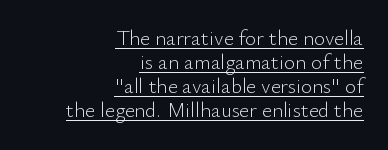
This is the regular roman posture of the typeface. In terms of leading, this rendering errs on the cramped side. Is the stroke heavy? The answer is a plain regular-or-lighter. A flush-right, rag-left setting is used for this passage. Compared with typical body copy, the letter spacing here is the same.
